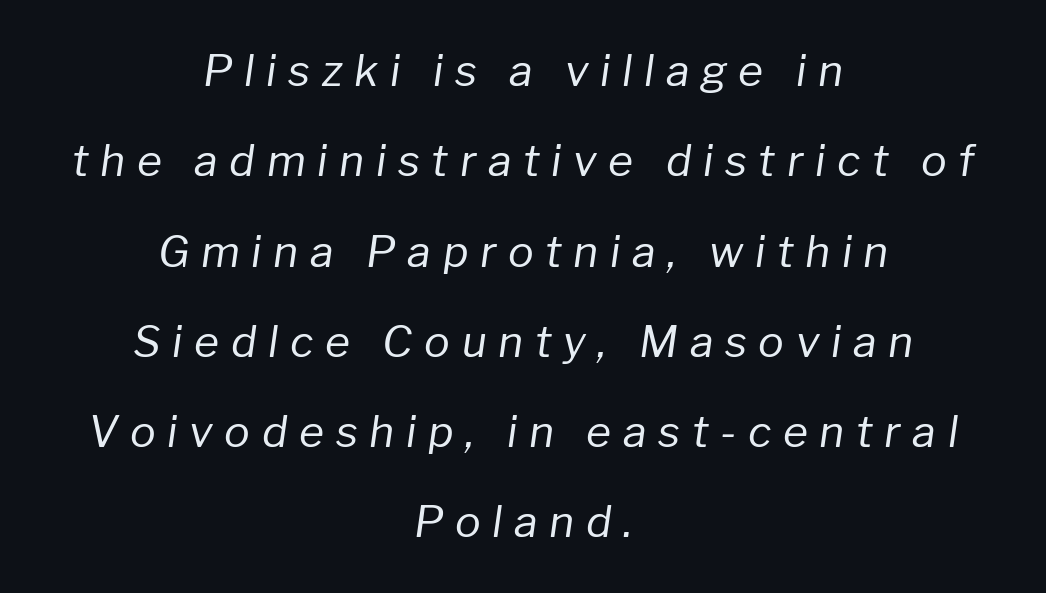
The image shows 43 px regular-weight type, italic (leaning right); set centered, loose line spacing (2.1x), unusually wide letter spacing (+0.27 em), not underlined; low stroke contrast and a medium x-height.
